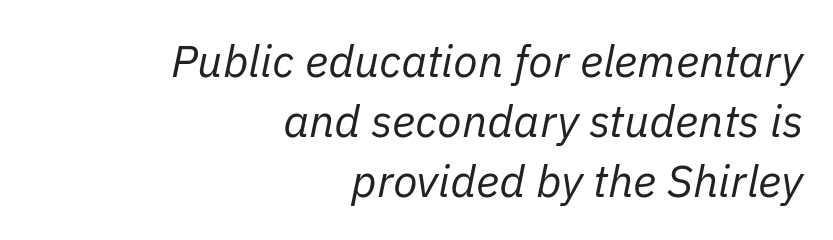
This rendering leaves character spacing at its baseline value. Successive baselines arrive at the customary interval. Reading down the block, your eye finds every line finishing at a fixed right position. Varying glyph widths throughout — classic text-font behaviour. The whole block is typeset with a tilt. This reads as an unemphasized weight, regular at the heaviest.
